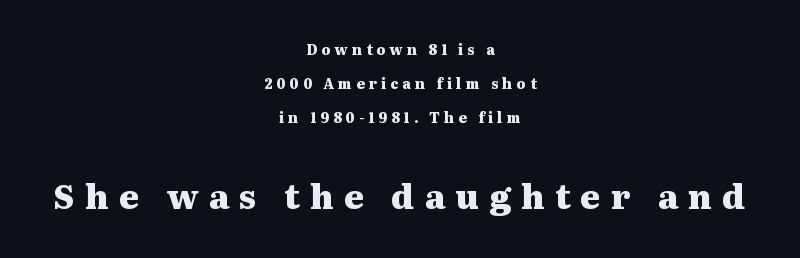
The image shows 34 px heavy, wide serif type, upright; set centered, loose line spacing (2.44x), unusually wide letter spacing (+0.3 em), not underlined; the second (bottom) block is 2.43x larger; medium stroke contrast and a medium x-height.
